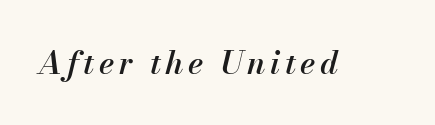
Looks like regular typesetting: each glyph gets only the width it needs. This is the in-between weight designers call semibold or demi. Yep, that's italic — everything's leaning. The strip under each line holds only bare page.
